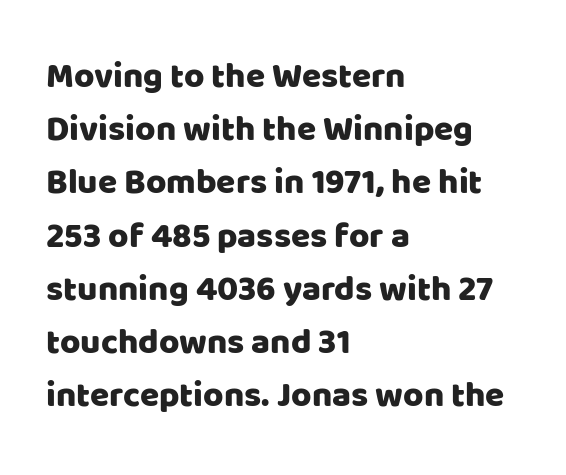
{"serif": "no", "italic": "no", "width": "normal", "stroke_contrast": "low", "x_height": "large", "monospaced": "no", "underline": "no", "align": "left", "line_spacing": "normal", "line_spacing_ratio": 1.52, "letter_spacing": "normal", "letter_spacing_em": 0.0, "glyph_px": 35}
